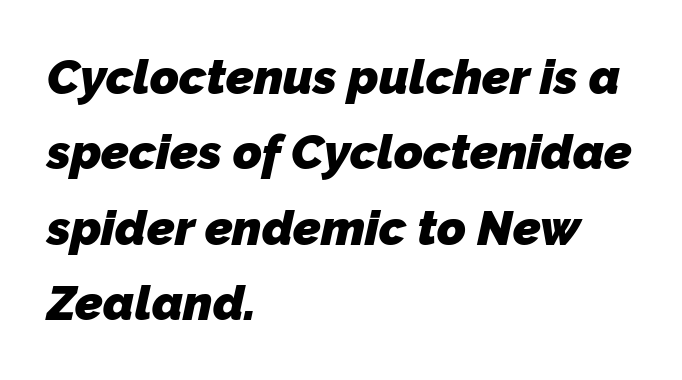
Does the weight exceed regular? Yes, all the way to bold. Any mark beneath the type? The region is blank. Type style note: lacks serifs. Leftover space on each line is placed entirely after the last word. Notice how descenders clear the ascenders below comfortably — that's standard leading. The rendering uses natural spacing where letterforms have individual widths.
